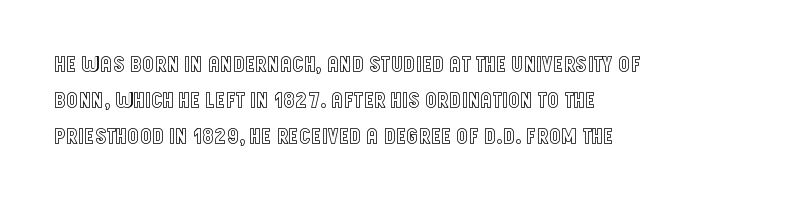
Regular leading. Check under the words: just untouched page. The type is set solid horizontally, with unmodified tracking. The paragraph has a hard left edge and a soft right edge.
